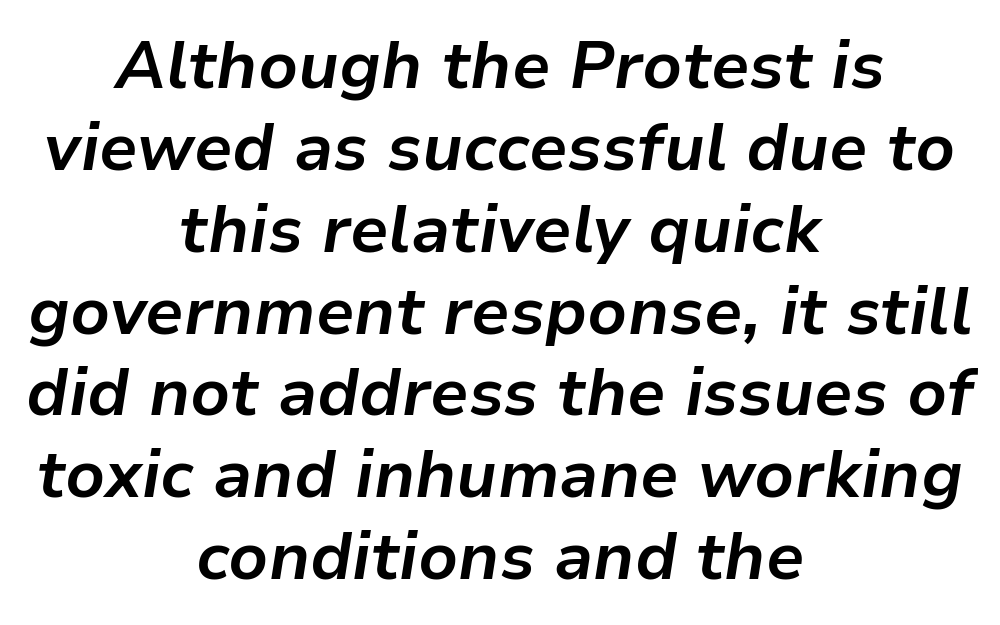
The image shows 66 px bold type, italic (leaning right); set centered, line spacing 1.24x, normal letter spacing, not underlined; low stroke contrast and a medium x-height.
